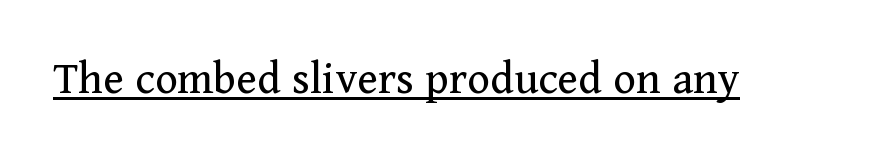
Q: Is the text bold? A: No.
Q: Is the text italic (slanted)? A: No, it is upright.
Q: Is the typeface a serif or a sans-serif typeface? A: Serif.
Q: Is the text underlined? A: Yes.
Q: Is the spacing between letters normal or unusually wide? A: Normal.
Q: Width (condensed, normal, or wide)? A: Normal.
Q: Stroke contrast? A: Medium.
Q: x-height? A: Medium.
Q: Monospaced? A: No.
